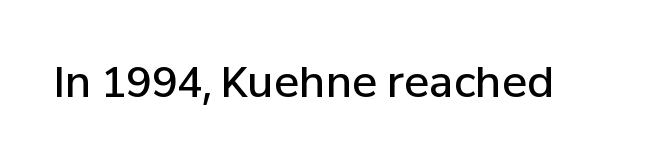
The typesetting leans somewhat heavy: a semibold. How are the letters spaced? Ordinarily, with no added tracking. These lines are rendered in a variable-pitch font. The gap between lines stays unmarked. Does the type have serifs? No, each stem ends abruptly.
